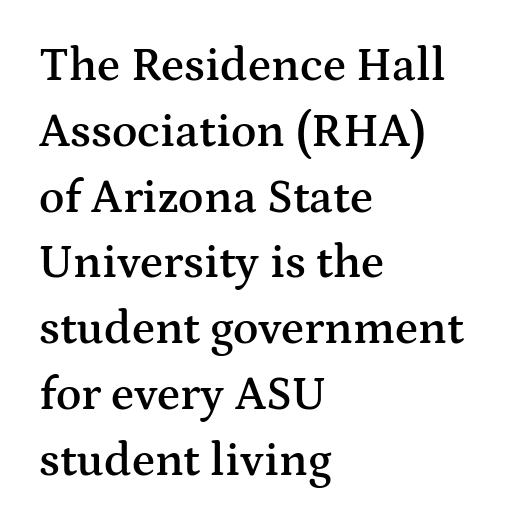
Q: Is the text bold? A: Semi-bold.
Q: Is the text italic (slanted)? A: No, it is upright.
Q: Is the typeface a serif or a sans-serif typeface? A: Serif.
Q: Is the text underlined? A: No.
Q: How is the paragraph aligned? A: Left-aligned.
Q: Is the spacing between letters normal or unusually wide? A: Normal.
Q: Is the spacing between lines tight, normal or loose? A: Normal.
Q: Width (condensed, normal, or wide)? A: Wide.
Q: Stroke contrast? A: Medium.
Q: x-height? A: Medium.
Q: Monospaced? A: No.
